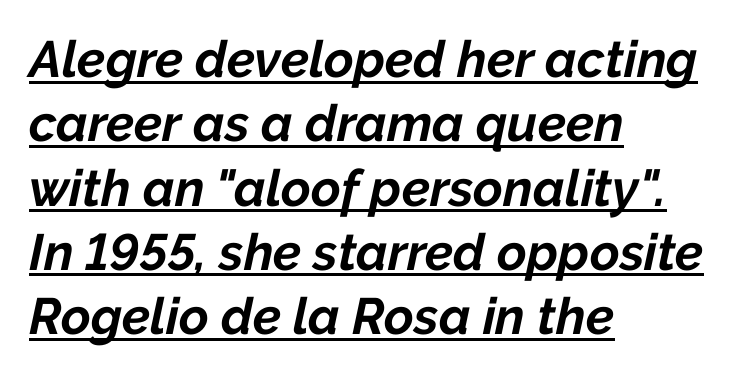
Spacing verdict: proportional, widths tailored to each character. In designer terms, the underline attribute is active on this setting. Notice how the passage keeps a crisp vertical edge on the left only. Students, this is bold: see how much ink each stroke carries. Regarding leading, the lines here are spaced in the standard way.
